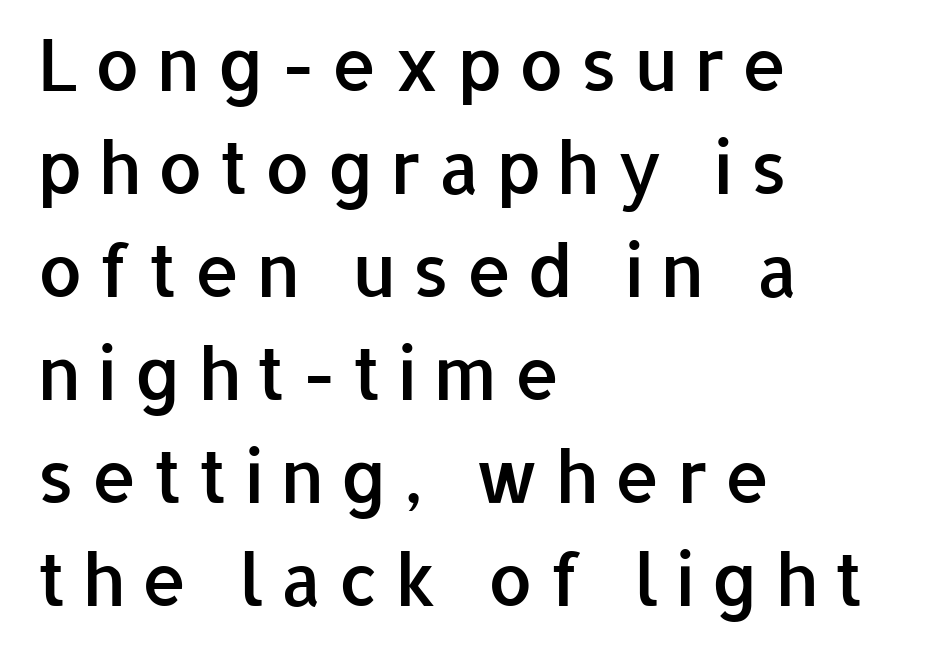
Q: Is the text bold? A: Semi-bold.
Q: Is the text italic (slanted)? A: No, it is upright.
Q: Is the typeface a serif or a sans-serif typeface? A: Sans-serif.
Q: Is the text underlined? A: No.
Q: How is the paragraph aligned? A: Left-aligned.
Q: Is the spacing between letters normal or unusually wide? A: Unusually wide.
Q: Is the spacing between lines tight, normal or loose? A: Normal.
Q: Width (condensed, normal, or wide)? A: Normal.
Q: Stroke contrast? A: Low.
Q: x-height? A: Medium.
Q: Monospaced? A: No.
